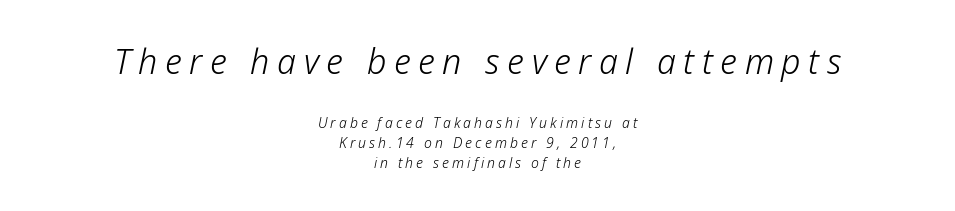
{"italic": "yes", "lean": "right", "slant_degrees": 12, "bold": "no", "weight": "light", "width": "normal", "stroke_contrast": "low", "x_height": "medium", "monospaced": "no", "underline": "no", "align": "center", "line_spacing": "normal", "line_spacing_ratio": 1.44, "letter_spacing": "wide", "letter_spacing_em": 0.22, "larger_block": "first", "size_ratio": 2.43, "glyph_px": 34}
